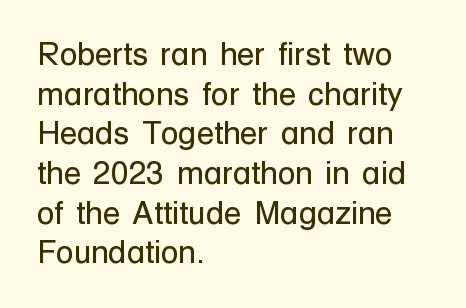
The image shows 32 px regular-weight sans-serif type, upright; set left-aligned, line spacing 1.24x, normal letter spacing, not underlined; low stroke contrast and a medium x-height.
